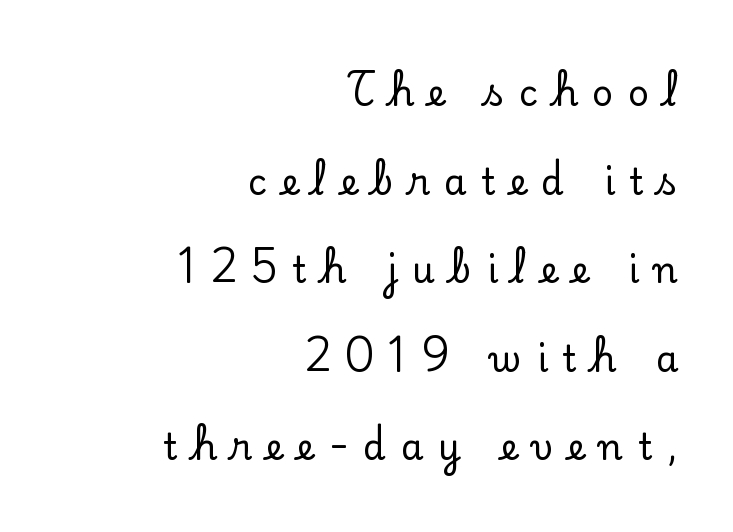
This sample trades compactness for vertical openness between lines. The lettering stays uniformly vertical, giving the passage a roman look. The words here are not underlined. Tracking value appears strongly positive — letters spread wide. A student would call this right alignment; a typographer would say flush right, rag left.
